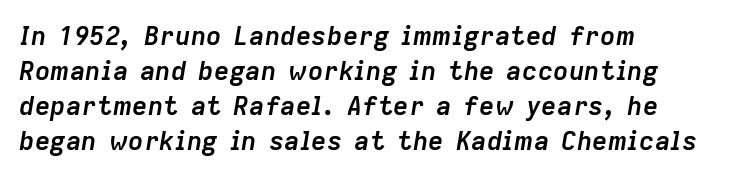
The image shows 26 px bold type, italic (leaning right); set left-aligned, normal line spacing (1.35x), normal letter spacing, not underlined.
